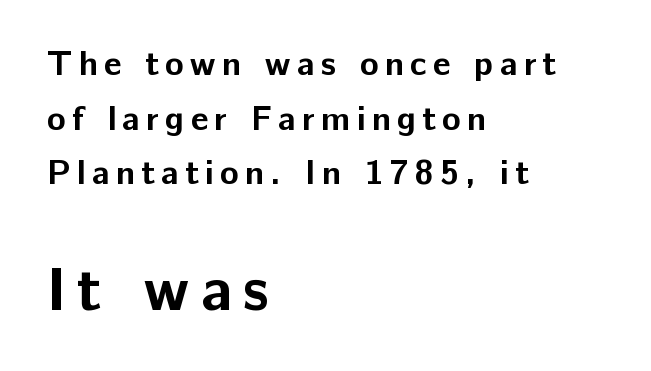
Q: Is the text bold? A: Yes.
Q: Is the text italic (slanted)? A: No, it is upright.
Q: Is the typeface a serif or a sans-serif typeface? A: Sans-serif.
Q: Is the text underlined? A: No.
Q: How is the paragraph aligned? A: Left-aligned.
Q: Is the spacing between lines tight, normal or loose? A: Normal.
Q: Which block of text is set in a larger size, the first (top) or the second (bottom)? A: The second (bottom) one.
Q: Width (condensed, normal, or wide)? A: Normal.
Q: Stroke contrast? A: Low.
Q: x-height? A: Medium.
Q: Monospaced? A: No.
